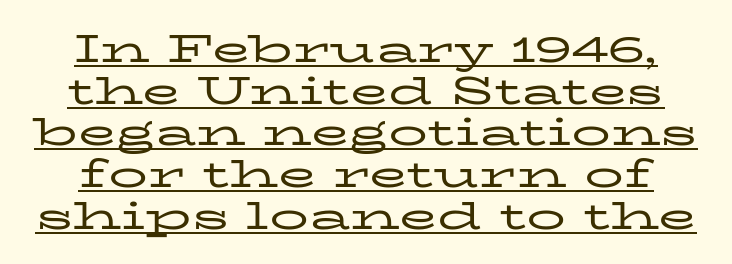
{"serif": "yes", "italic": "no", "bold": "no", "weight": "regular", "width": "wide", "stroke_contrast": "low", "x_height": "medium", "monospaced": "no", "underline": "yes", "align": "center", "line_spacing": "tight", "line_spacing_ratio": 1.07, "letter_spacing": "normal", "letter_spacing_em": 0.0, "glyph_px": 39}
